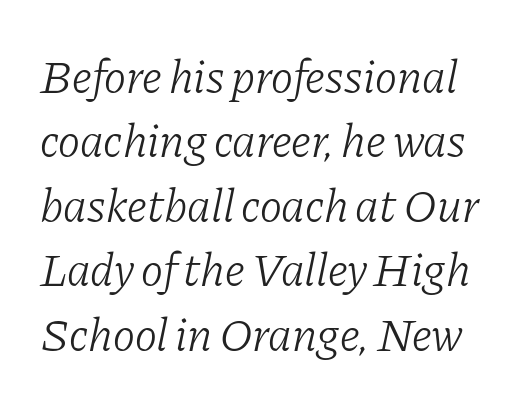
Q: Is the text bold? A: No.
Q: Is the text italic (slanted)? A: Yes, it leans right by about 11 degrees.
Q: Is the typeface a serif or a sans-serif typeface? A: Serif.
Q: Is the text underlined? A: No.
Q: Is the spacing between letters normal or unusually wide? A: Normal.
Q: Is the spacing between lines tight, normal or loose? A: Normal.
Q: Width (condensed, normal, or wide)? A: Normal.
Q: Stroke contrast? A: Low.
Q: x-height? A: Medium.
Q: Monospaced? A: No.
